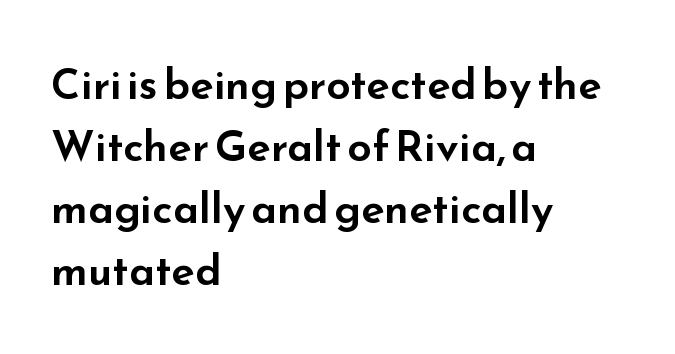
{"serif": "no", "italic": "no", "width": "wide", "stroke_contrast": "low", "x_height": "small", "monospaced": "no", "underline": "no", "align": "left", "line_spacing": "normal", "line_spacing_ratio": 1.44, "letter_spacing": "normal", "letter_spacing_em": 0.0, "glyph_px": 43}
